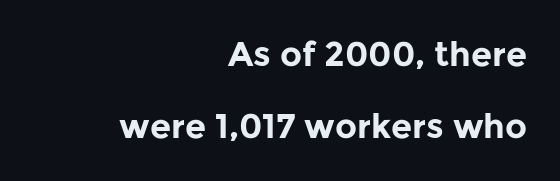
{"serif": "no", "italic": "no", "bold": "yes", "weight": "bold", "width": "normal", "stroke_contrast": "low", "x_height": "medium", "monospaced": "no", "underline": "no", "align": "right", "line_spacing": "loose", "line_spacing_ratio": 2.13, "letter_spacing": "normal", "letter_spacing_em": 0.0, "glyph_px": 34}
